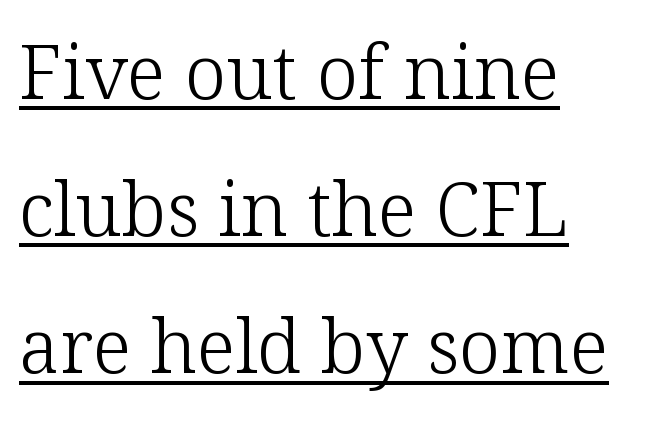
The image shows 75 px light serif type, upright; set left-aligned, line spacing 1.83x, normal letter spacing, underlined; low stroke contrast and a medium x-height.
